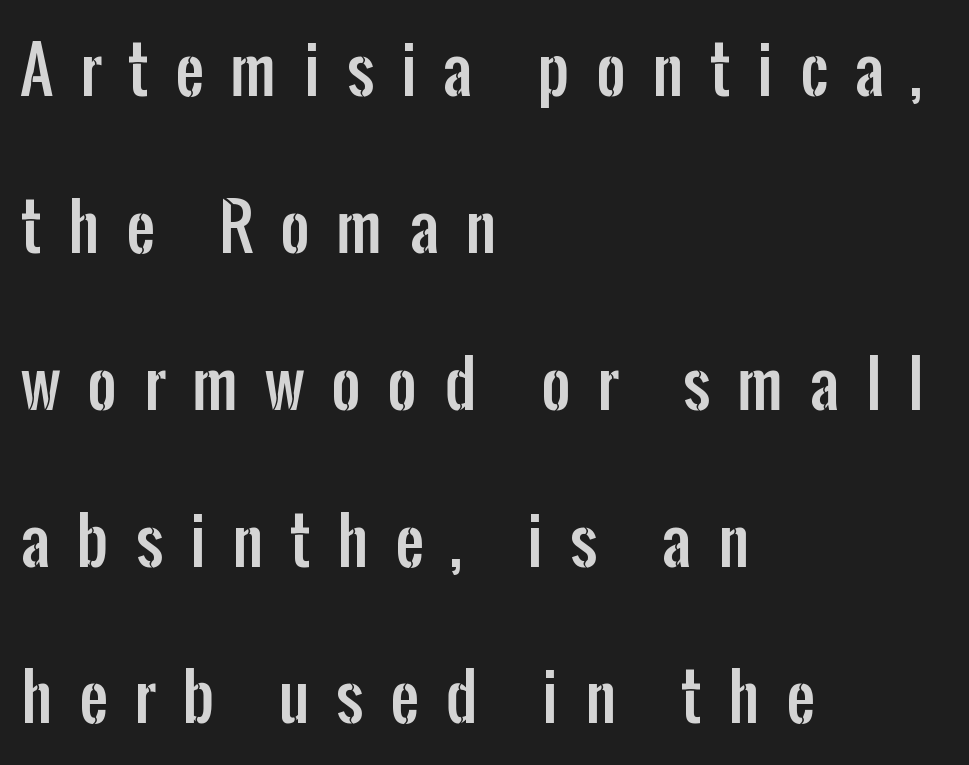
The image shows 63 px condensed sans-serif type, upright; set left-aligned, loose line spacing (2.49x), unusually wide letter spacing (+0.43 em), not underlined; low stroke contrast and a medium x-height.
